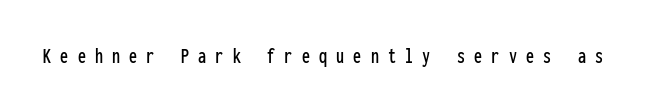
The image shows 23 px text type, upright; set unusually wide letter spacing (+0.4 em), not underlined.
